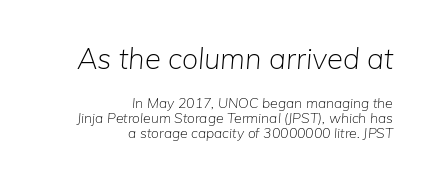
Q: Is the text bold? A: No.
Q: Is the text italic (slanted)? A: Yes, it leans right by about 5 degrees.
Q: Is the text underlined? A: No.
Q: How is the paragraph aligned? A: Right-aligned.
Q: Is the spacing between letters normal or unusually wide? A: Normal.
Q: Is the spacing between lines tight, normal or loose? A: Tight.
Q: Which block of text is set in a larger size, the first (top) or the second (bottom)? A: The first (top) one.
Q: Width (condensed, normal, or wide)? A: Normal.
Q: Stroke contrast? A: Low.
Q: x-height? A: Medium.
Q: Monospaced? A: No.
